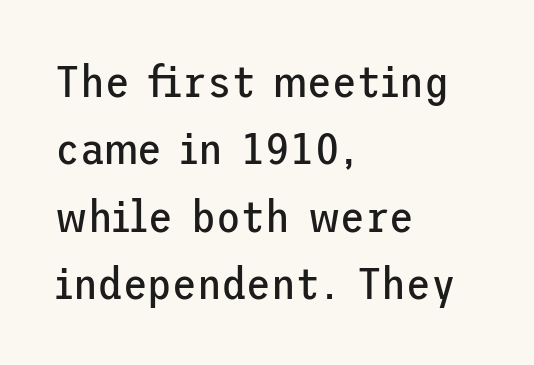
The passage shown has conventional tracking throughout. Each line starts at the same left margin while the right side varies. The lines sit at an ordinary, default distance from one another. Is this a sans? Yes — the strokes have no serifs.
